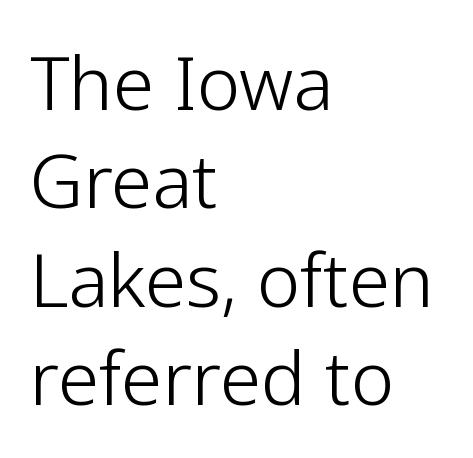
Q: Is the text bold? A: No.
Q: Is the text italic (slanted)? A: No, it is upright.
Q: Is the typeface a serif or a sans-serif typeface? A: Sans-serif.
Q: Is the text underlined? A: No.
Q: How is the paragraph aligned? A: Left-aligned.
Q: Is the spacing between letters normal or unusually wide? A: Normal.
Q: Is the spacing between lines tight, normal or loose? A: Normal.
Q: Width (condensed, normal, or wide)? A: Normal.
Q: Stroke contrast? A: Low.
Q: x-height? A: Medium.
Q: Monospaced? A: No.
